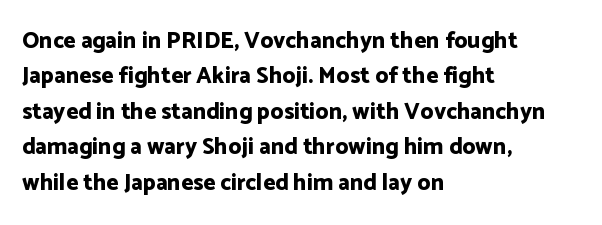
{"italic": "no", "bold": "yes", "underline": "no", "align": "left", "line_spacing": "normal", "line_spacing_ratio": 1.54, "letter_spacing": "normal", "letter_spacing_em": 0.0, "glyph_px": 23}
